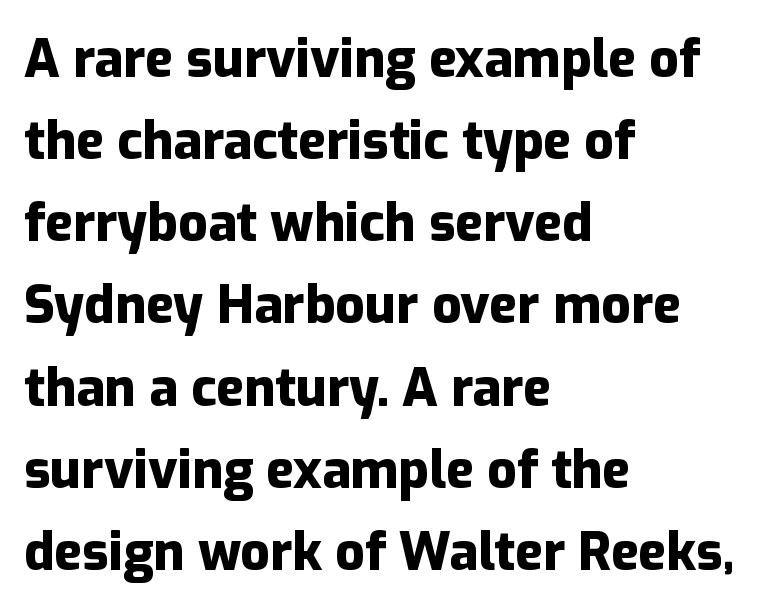
The image shows 52 px heavy sans-serif type, upright; set left-aligned, normal line spacing (1.58x), normal letter spacing, not underlined; low stroke contrast and a medium x-height.
